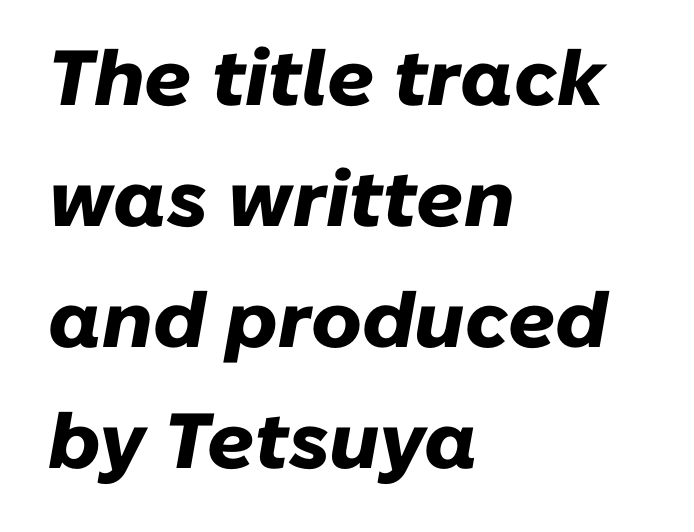
Q: Is the text bold? A: Yes.
Q: Is the text italic (slanted)? A: Yes, it leans right by about 10 degrees.
Q: Is the text underlined? A: No.
Q: How is the paragraph aligned? A: Left-aligned.
Q: Is the spacing between letters normal or unusually wide? A: Normal.
Q: Is the spacing between lines tight, normal or loose? A: Normal.
Q: Width (condensed, normal, or wide)? A: Normal.
Q: Stroke contrast? A: Low.
Q: x-height? A: Medium.
Q: Monospaced? A: No.
